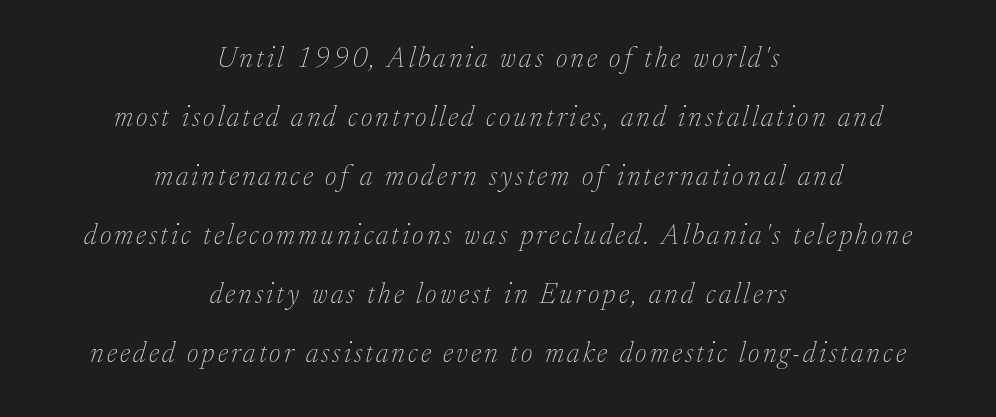
{"serif": "yes", "italic": "yes", "lean": "right", "slant_degrees": 17, "bold": "no", "weight": "thin", "width": "normal", "stroke_contrast": "low", "x_height": "medium", "monospaced": "no", "underline": "no", "align": "center", "line_spacing": "loose", "line_spacing_ratio": 2.11, "glyph_px": 28}
